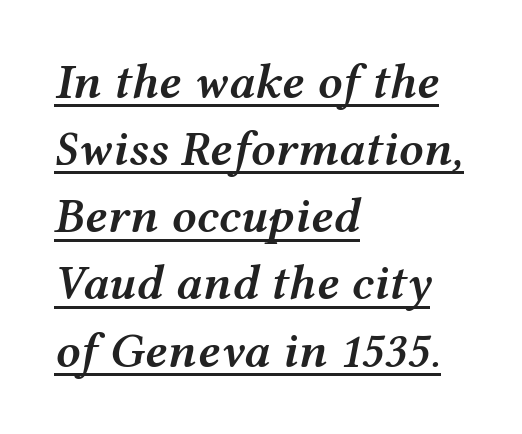
{"italic": "yes", "lean": "right", "slant_degrees": 12, "bold": "semi", "weight": "semibold", "width": "wide", "stroke_contrast": "medium", "x_height": "medium", "monospaced": "no", "underline": "yes", "align": "left", "line_spacing": "normal", "line_spacing_ratio": 1.37, "letter_spacing": "normal", "letter_spacing_em": 0.0, "glyph_px": 49}
